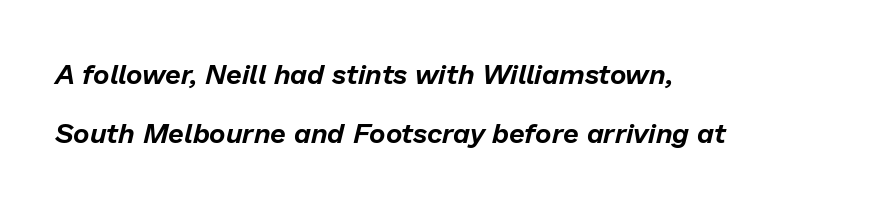
Q: Is the text italic (slanted)? A: Yes, it leans right by about 13 degrees.
Q: Is the text underlined? A: No.
Q: How is the paragraph aligned? A: Left-aligned.
Q: Is the spacing between letters normal or unusually wide? A: Normal.
Q: Is the spacing between lines tight, normal or loose? A: Loose.
Q: Width (condensed, normal, or wide)? A: Normal.
Q: Stroke contrast? A: Low.
Q: x-height? A: Medium.
Q: Monospaced? A: No.
